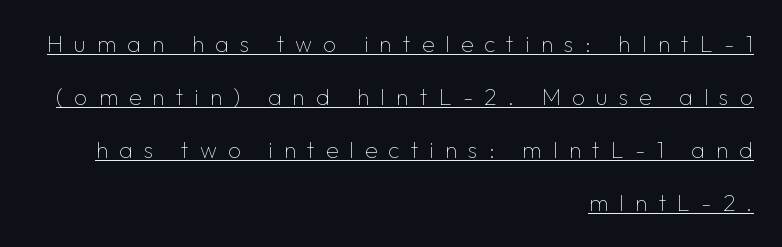
The image shows 23 px text type, upright; set right-aligned, loose line spacing (2.31x), unusually wide letter spacing (+0.48 em), underlined.
